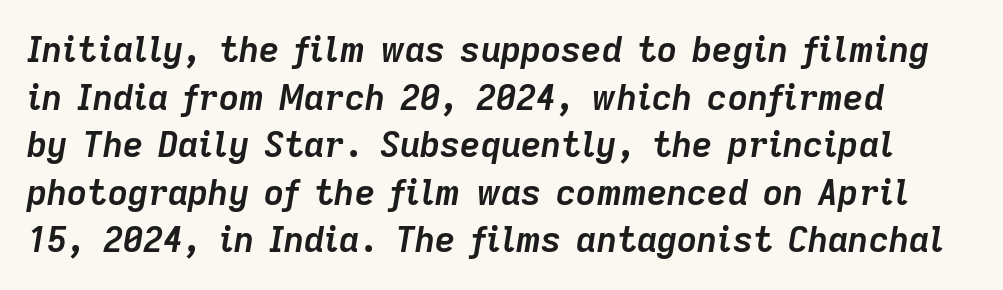
Note the varied advance widths — an 'i' is clearly narrower than an 'm'. The horizontal fit of the characters is conventional and even. The gap between lines stays unmarked. Students, this is bold: see how much ink each stroke carries. Is there much room between lines? A standard amount, neither cramped nor airy.
